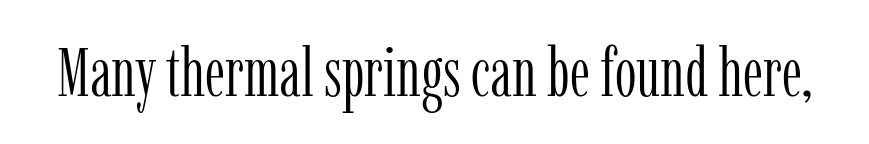
The image shows 69 px light, condensed serif type, upright; set normal letter spacing, not underlined; low stroke contrast and a medium x-height.
